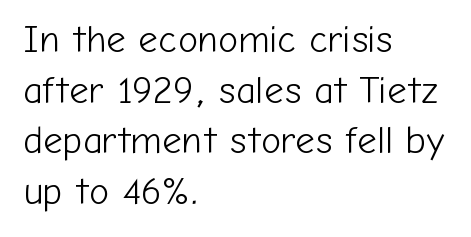
The image shows 38 px light sans-serif type, upright; set left-aligned, normal line spacing (1.33x), normal letter spacing, not underlined; low stroke contrast and a medium x-height.
